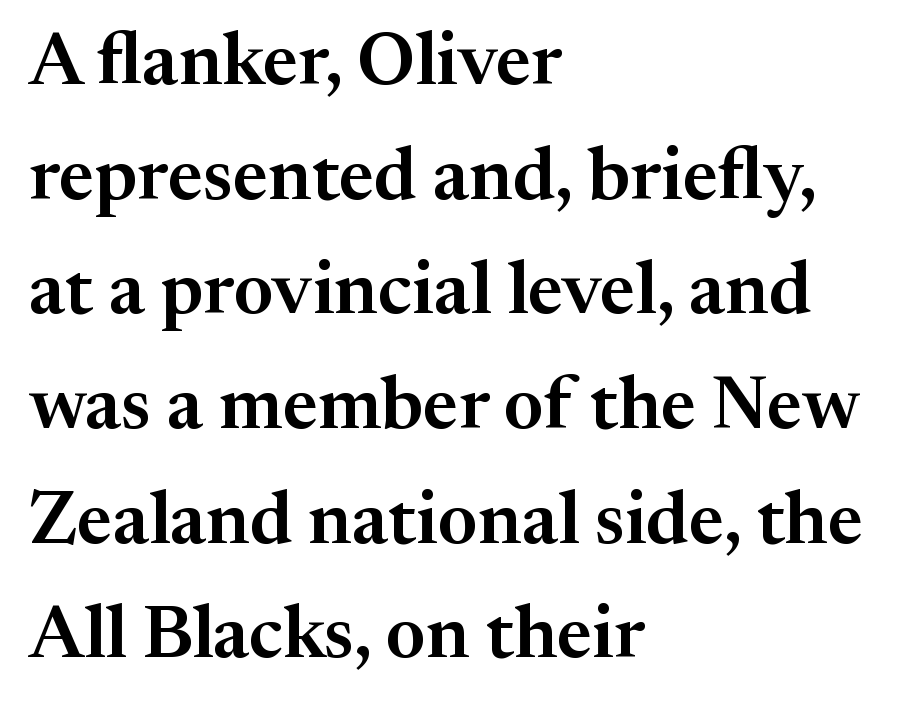
Q: Is the text italic (slanted)? A: No, it is upright.
Q: Is the typeface a serif or a sans-serif typeface? A: Serif.
Q: Is the text underlined? A: No.
Q: How is the paragraph aligned? A: Left-aligned.
Q: Is the spacing between letters normal or unusually wide? A: Normal.
Q: Is the spacing between lines tight, normal or loose? A: Normal.
Q: Width (condensed, normal, or wide)? A: Normal.
Q: Stroke contrast? A: Medium.
Q: x-height? A: Medium.
Q: Monospaced? A: No.
